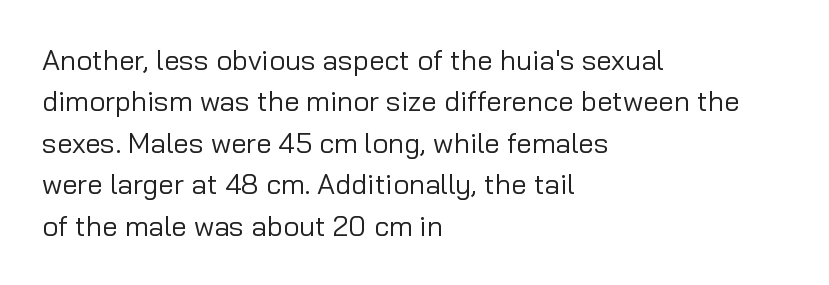
{"serif": "no", "italic": "no", "bold": "no", "weight": "regular", "width": "normal", "stroke_contrast": "low", "x_height": "medium", "monospaced": "no", "underline": "no", "align": "left", "line_spacing": "normal", "line_spacing_ratio": 1.48, "letter_spacing": "normal", "letter_spacing_em": 0.0, "glyph_px": 28}
